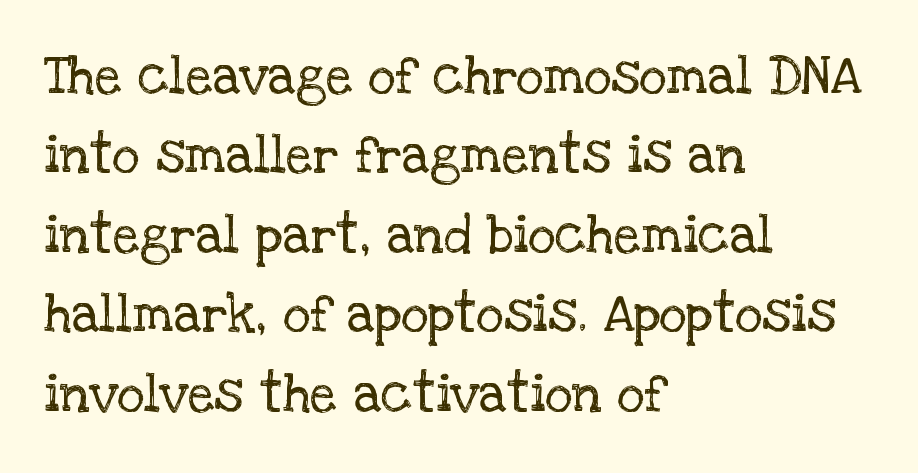
Q: Is the text bold? A: No.
Q: Is the text italic (slanted)? A: No, it is upright.
Q: Is the typeface a serif or a sans-serif typeface? A: Serif.
Q: Is the text underlined? A: No.
Q: How is the paragraph aligned? A: Left-aligned.
Q: Is the spacing between letters normal or unusually wide? A: Normal.
Q: Is the spacing between lines tight, normal or loose? A: Normal.
Q: Width (condensed, normal, or wide)? A: Normal.
Q: Stroke contrast? A: Low.
Q: x-height? A: Large.
Q: Monospaced? A: No.
